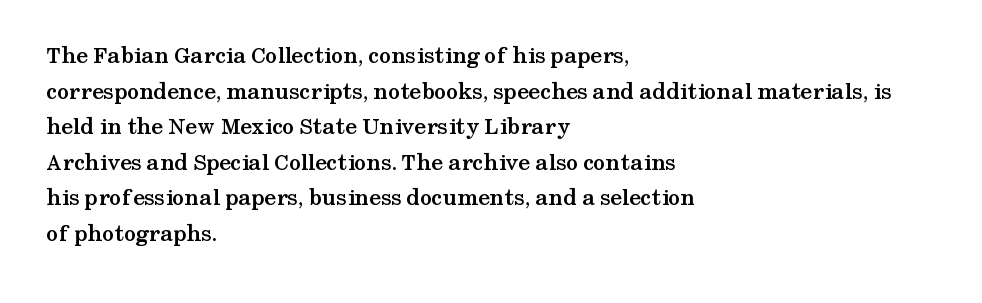
{"italic": "no", "bold": "yes", "underline": "no", "align": "left", "line_spacing": "normal", "line_spacing_ratio": 1.48, "letter_spacing": "normal", "letter_spacing_em": 0.0, "glyph_px": 24}
